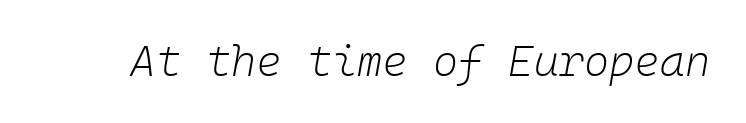
{"italic": "yes", "lean": "right", "slant_degrees": 10, "bold": "no", "weight": "light", "width": "normal", "stroke_contrast": "low", "x_height": "medium", "underline": "no", "letter_spacing": "normal", "letter_spacing_em": 0.0, "glyph_px": 43}
